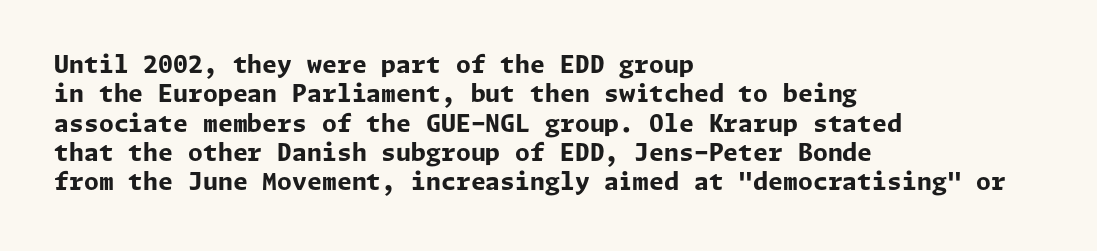
The image shows 24 px bold type, upright; set left-aligned, line spacing 1.22x, normal letter spacing, not underlined.
